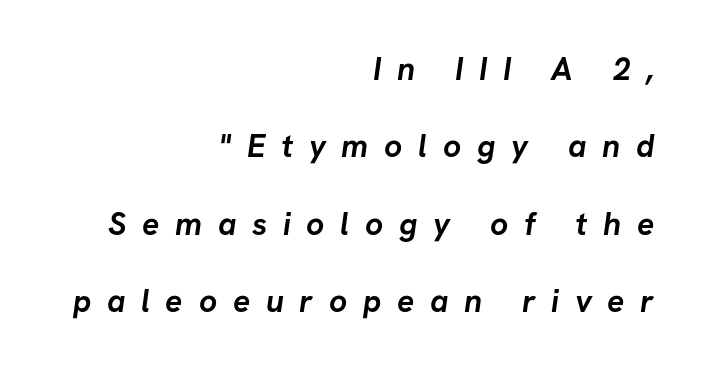
The image shows 32 px semibold sans-serif type; set right-aligned, loose line spacing (2.42x), unusually wide letter spacing (+0.49 em), not underlined; low stroke contrast and a medium x-height.
